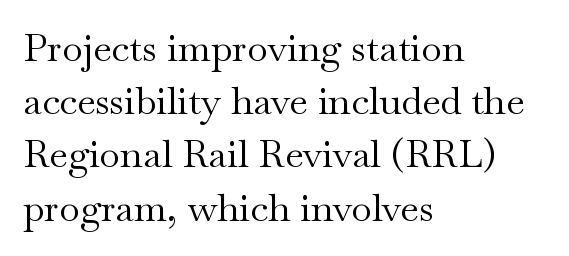
The image shows 38 px regular-weight, wide serif type, upright; set left-aligned, normal line spacing (1.4x), normal letter spacing, not underlined; medium stroke contrast and a small x-height.
